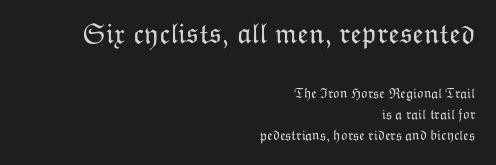
{"italic": "no", "bold": "no", "weight": "light", "width": "normal", "stroke_contrast": "low", "x_height": "medium", "monospaced": "no", "underline": "no", "align": "right", "line_spacing": "normal", "line_spacing_ratio": 1.48, "letter_spacing": "normal", "letter_spacing_em": 0.0, "larger_block": "first", "size_ratio": 2.07, "glyph_px": 29}
